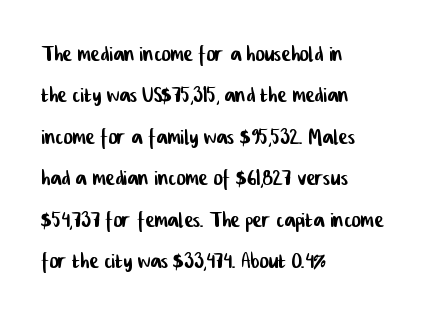
The image shows 28 px condensed sans-serif type; set left-aligned, normal line spacing (1.48x), normal letter spacing, not underlined; low stroke contrast and a medium x-height.
